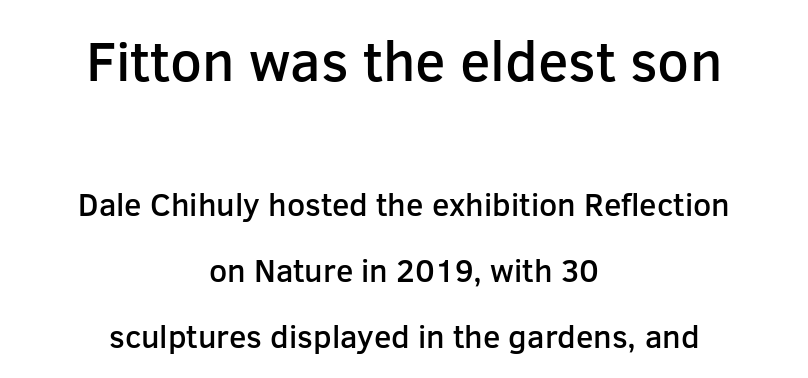
{"serif": "no", "italic": "no", "bold": "semi", "weight": "semibold", "width": "normal", "stroke_contrast": "low", "x_height": "medium", "monospaced": "no", "underline": "no", "align": "center", "line_spacing": "loose", "line_spacing_ratio": 2.07, "letter_spacing": "normal", "letter_spacing_em": 0.0, "larger_block": "first", "size_ratio": 1.75, "glyph_px": 56}
